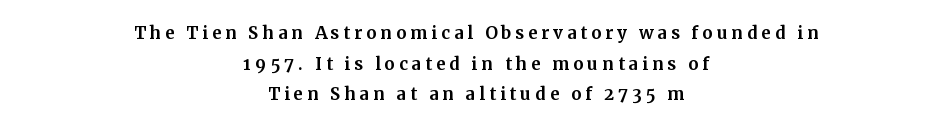
{"italic": "no", "underline": "no", "align": "center", "line_spacing": "normal", "line_spacing_ratio": 1.33, "glyph_px": 23}
